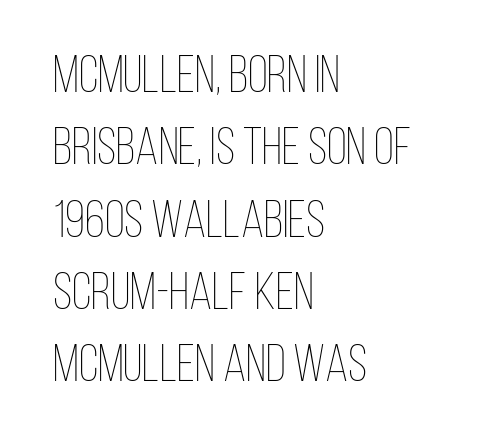
{"italic": "no", "bold": "no", "weight": "thin", "width": "condensed", "stroke_contrast": "low", "x_height": "large", "monospaced": "no", "underline": "no", "align": "left", "line_spacing": "normal", "line_spacing_ratio": 1.39, "letter_spacing": "normal", "letter_spacing_em": 0.0, "glyph_px": 52}
